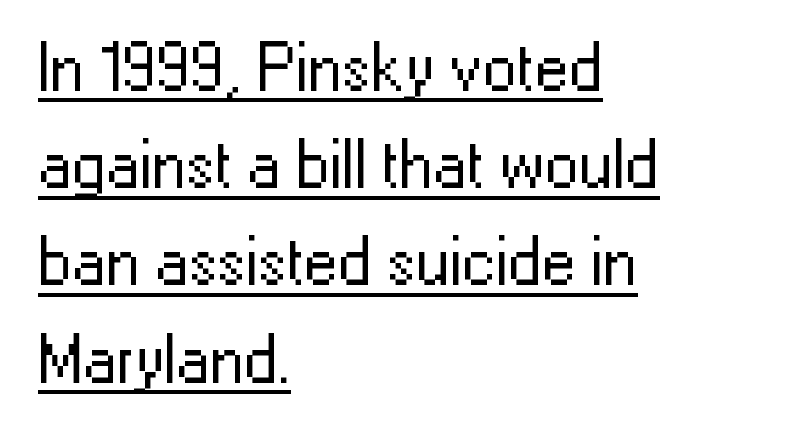
Nope, not italic — everything's standing straight. Heaviness? Minimal to ordinary, like unemphasized prose. Is there much room between lines? A standard amount, neither cramped nor airy. Check where the strokes stop: nothing finishes them off — pure sans. Reading down the block, your eye returns to a fixed left position each line. Glance below the letters and you will spot a drawn line.
